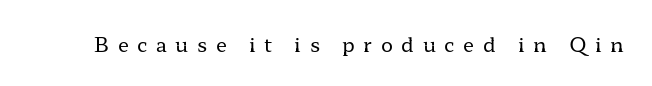
Nothing heavy about these letters — not bold at all. It's the straight-up-and-down kind of type. Nobody drew a line under any word here. The face used here is rendered with a markedly widened letterfit.
